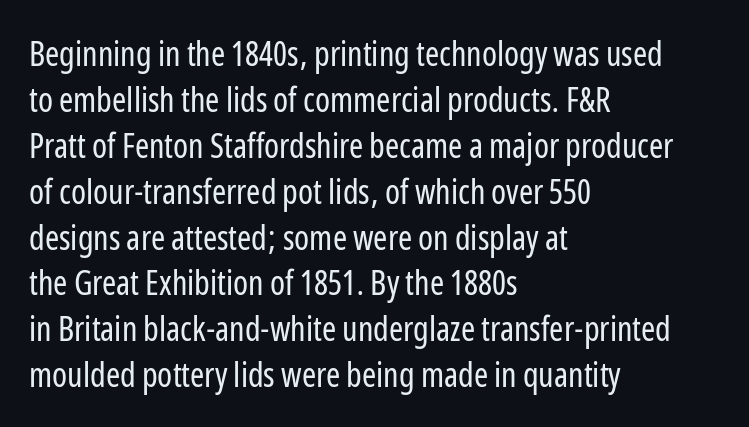
The image shows 34 px regular-weight, condensed sans-serif type, upright; set left-aligned, normal line spacing (1.35x), normal letter spacing, not underlined; low stroke contrast and a medium x-height.
